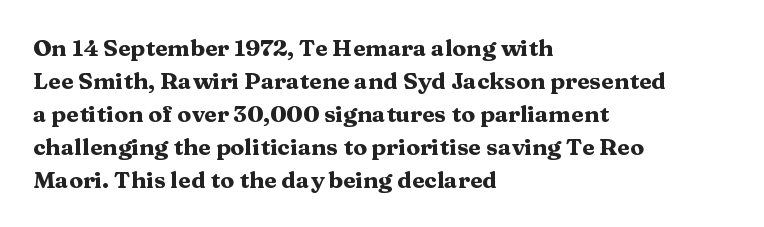
The gaps between neighbouring characters are ordinary and unremarkable. A dark, heavy texture on the line: the type is bold. Leftover space on each line is placed entirely after the last word. Reading down the column, the eye jumps a familiar distance to each next line. This is the regular roman posture of the typeface.
